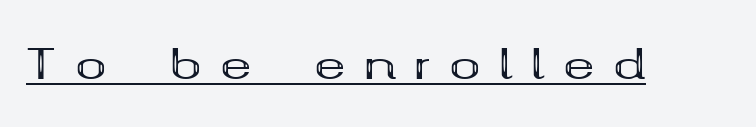
Q: Is the text bold? A: Yes.
Q: Is the text italic (slanted)? A: No, it is upright.
Q: Is the typeface a serif or a sans-serif typeface? A: Serif.
Q: Is the text underlined? A: Yes.
Q: Is the spacing between letters normal or unusually wide? A: Unusually wide.
Q: Width (condensed, normal, or wide)? A: Wide.
Q: Stroke contrast? A: Medium.
Q: x-height? A: Medium.
Q: Monospaced? A: No.
